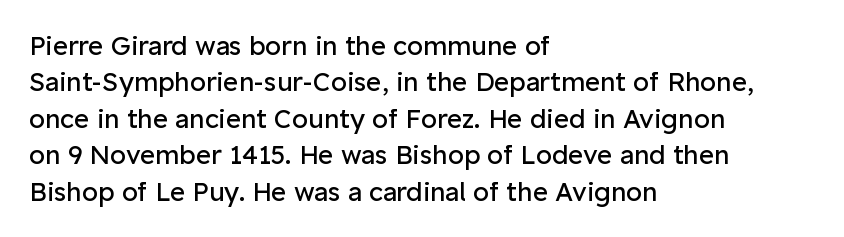
The image shows 26 px text type, upright; set left-aligned, normal line spacing (1.4x), normal letter spacing, not underlined.
